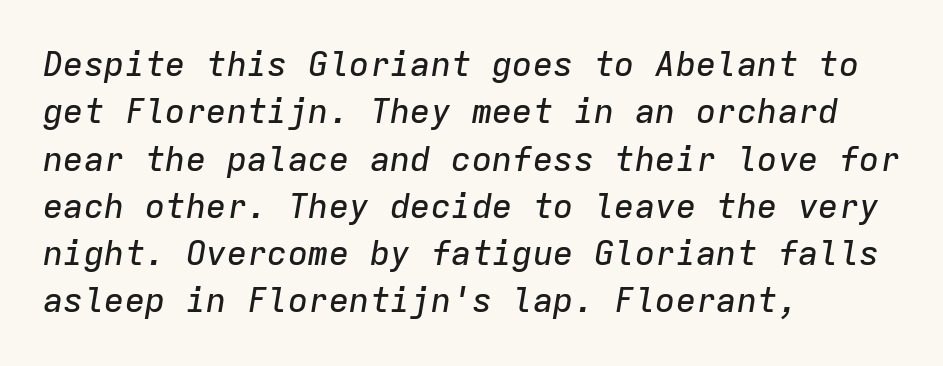
Characters follow at the spacing the type designer built in. Quick note: interline space is typical. You can tell it's italic because the verticals aren't actually vertical. Fixed-width glyphs throughout — classic coding-font behaviour. Compared with a centered layout, this one pins lines to the left instead. Rule under the text: the space is simply empty.
